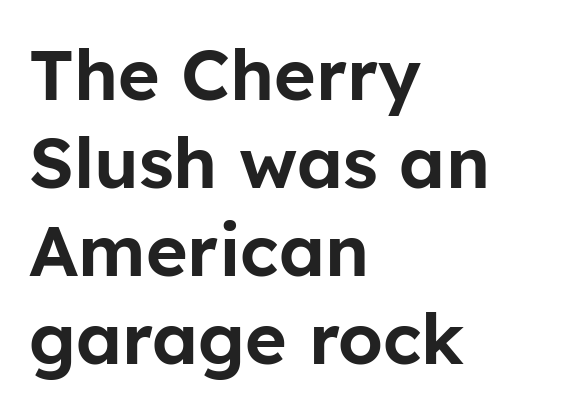
The image shows 71 px sans-serif type, upright; set left-aligned, line spacing 1.24x, normal letter spacing, not underlined; low stroke contrast and a medium x-height.
